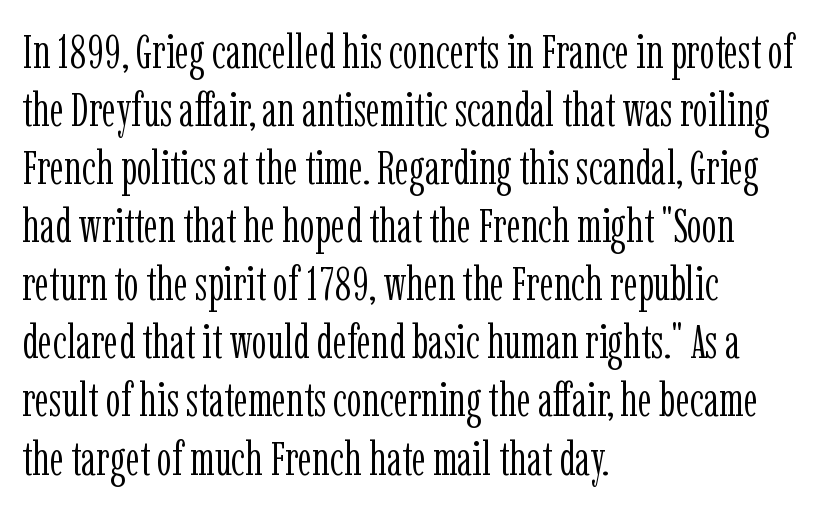
The image shows 48 px light, condensed serif type, upright; set left-aligned, line spacing 1.21x, normal letter spacing, not underlined; low stroke contrast and a medium x-height.
